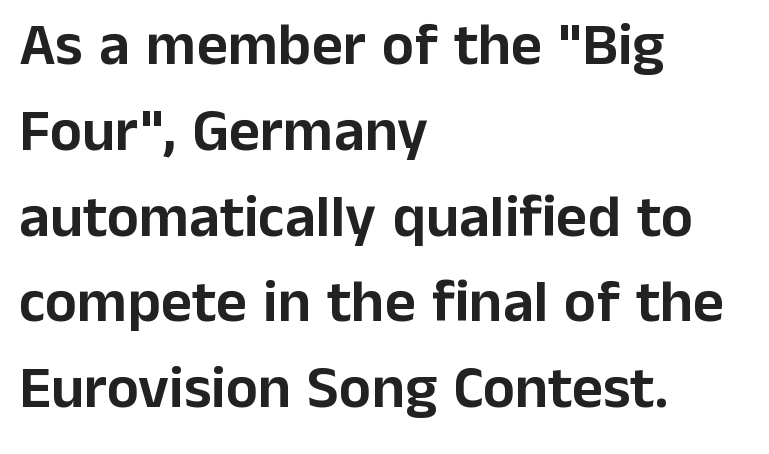
The designer left line spacing at the default. Is the letter spacing exaggerated? No — it looks like the ordinary default. Left-aligned paragraph, ragged on the right. Think of a printed novel: that variable character pitch is what you see here.
